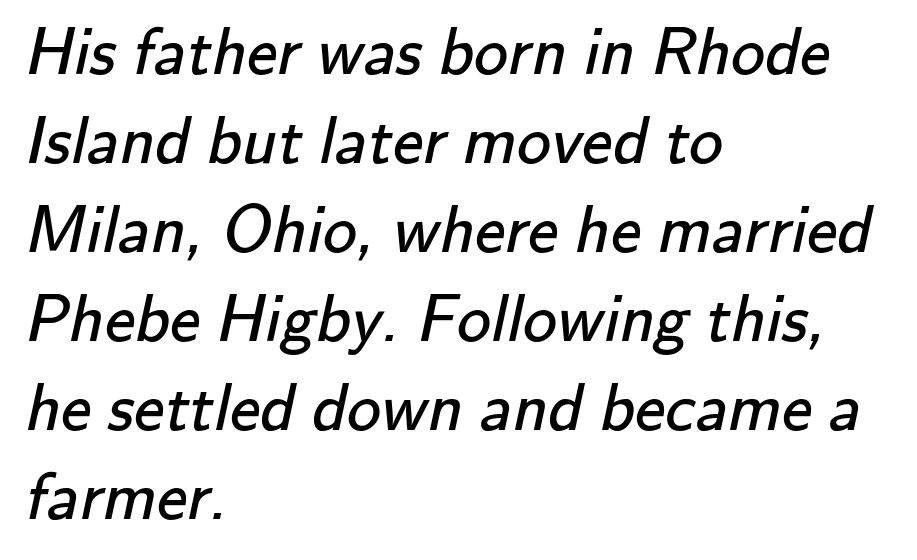
Underline: absent. Regular leading. The characters are drawn with everyday or finer stroke widths. Are there feet on the stems? There aren't — it's a sans. Character widths vary here, with narrow letters taking less room than wide ones. Standard letterfit; no display-style spreading of the glyphs.
